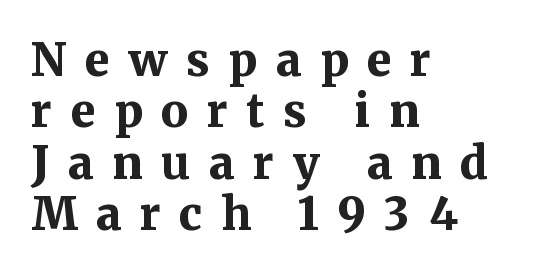
Q: Is the text bold? A: Yes.
Q: Is the text italic (slanted)? A: No, it is upright.
Q: Is the typeface a serif or a sans-serif typeface? A: Serif.
Q: Is the text underlined? A: No.
Q: How is the paragraph aligned? A: Left-aligned.
Q: Is the spacing between letters normal or unusually wide? A: Unusually wide.
Q: Is the spacing between lines tight, normal or loose? A: Tight.
Q: Width (condensed, normal, or wide)? A: Normal.
Q: Stroke contrast? A: Medium.
Q: x-height? A: Medium.
Q: Monospaced? A: No.
